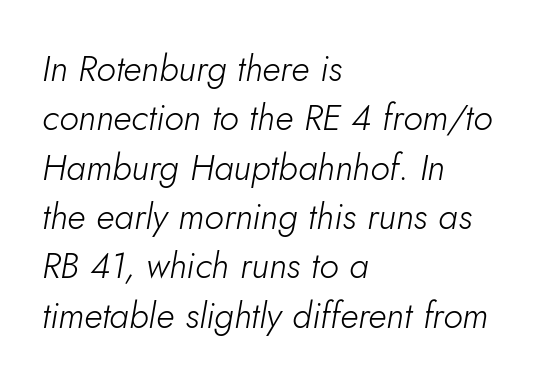
The image shows 36 px light type, italic (leaning right); set left-aligned, normal line spacing (1.37x), normal letter spacing, not underlined; low stroke contrast and a small x-height.
